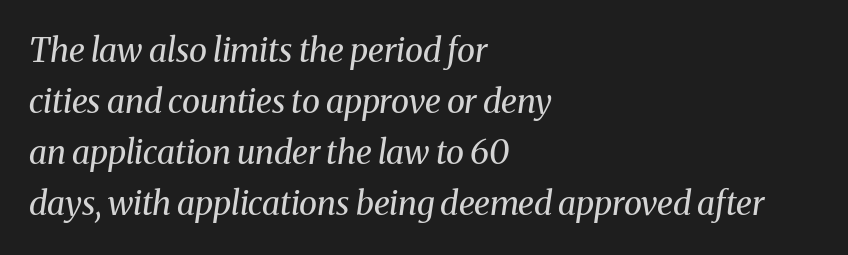
{"serif": "yes", "italic": "yes", "lean": "right", "slant_degrees": 8, "bold": "no", "weight": "regular", "width": "normal", "stroke_contrast": "medium", "x_height": "medium", "monospaced": "no", "underline": "no", "align": "left", "line_spacing": "normal", "line_spacing_ratio": 1.55, "letter_spacing": "normal", "letter_spacing_em": 0.0, "glyph_px": 33}
